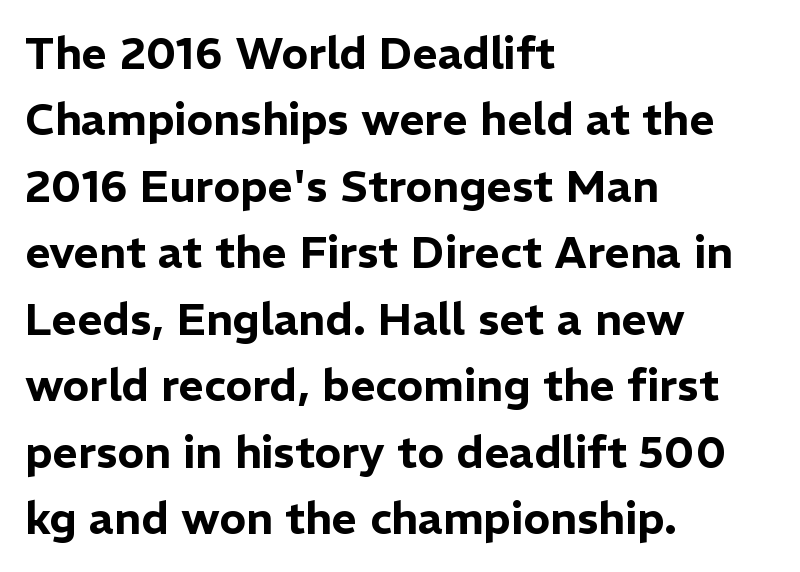
Q: Is the text italic (slanted)? A: No, it is upright.
Q: Is the typeface a serif or a sans-serif typeface? A: Sans-serif.
Q: Is the text underlined? A: No.
Q: How is the paragraph aligned? A: Left-aligned.
Q: Is the spacing between letters normal or unusually wide? A: Normal.
Q: Is the spacing between lines tight, normal or loose? A: Normal.
Q: Width (condensed, normal, or wide)? A: Normal.
Q: Stroke contrast? A: Low.
Q: x-height? A: Medium.
Q: Monospaced? A: No.
